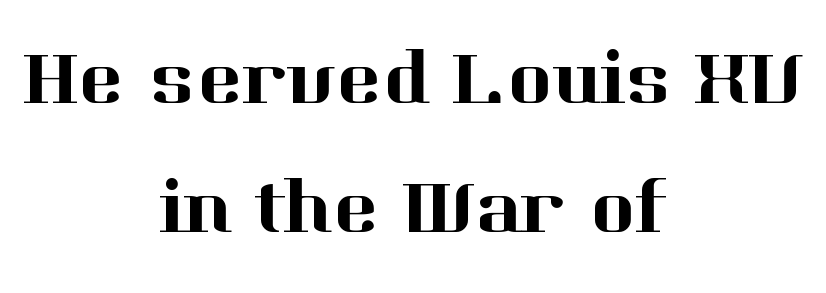
The image shows 77 px serif type, upright; set centered, normal line spacing (1.67x), normal letter spacing, not underlined; high stroke contrast and a medium x-height.
